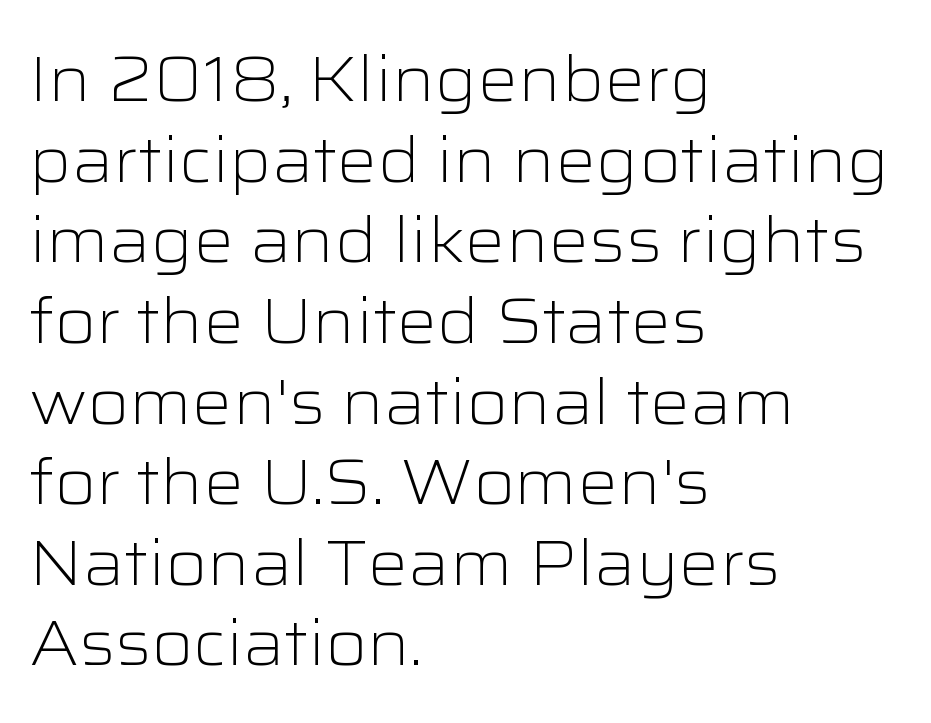
{"serif": "no", "italic": "no", "bold": "no", "weight": "light", "width": "wide", "stroke_contrast": "low", "x_height": "medium", "monospaced": "no", "underline": "no", "align": "left", "line_spacing": "normal", "line_spacing_ratio": 1.28, "letter_spacing": "normal", "letter_spacing_em": 0.0, "glyph_px": 63}
